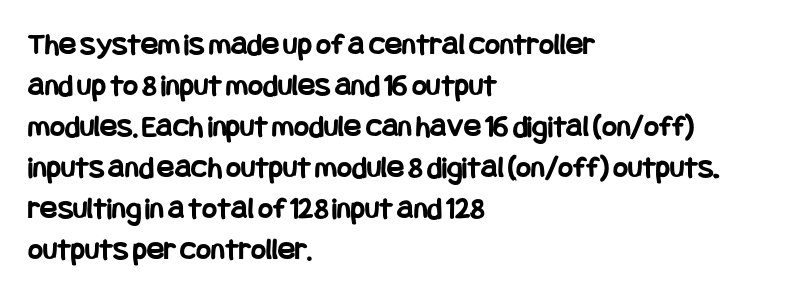
The specimen omits any rule beneath the text block's lines. The lettering holds an erect, upright posture throughout. Tracking here is standard; glyphs follow each other at the usual distance. Strong, thick strokes mark this as bold type.
